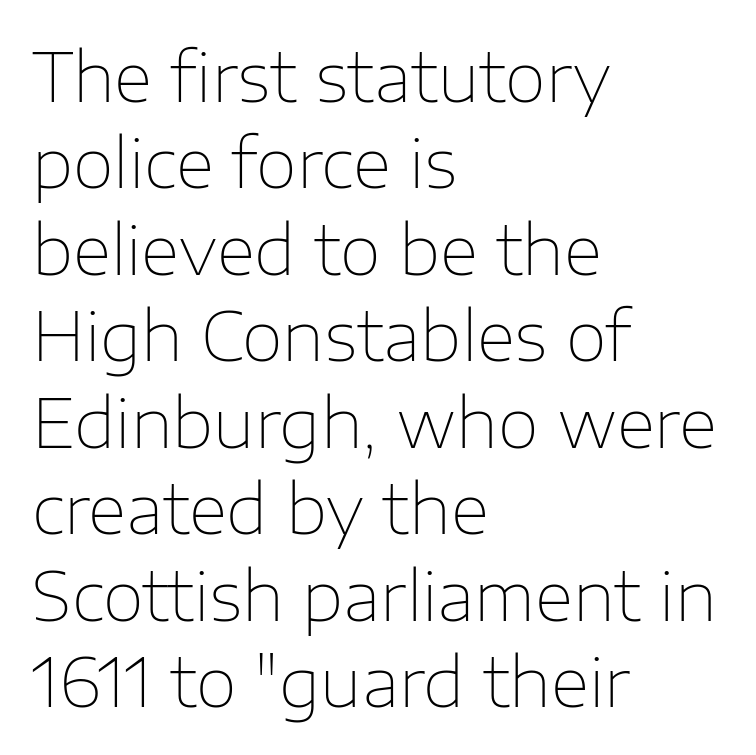
The image shows 67 px thin sans-serif type, upright; set left-aligned, normal line spacing (1.29x), normal letter spacing, not underlined; low stroke contrast and a medium x-height.
